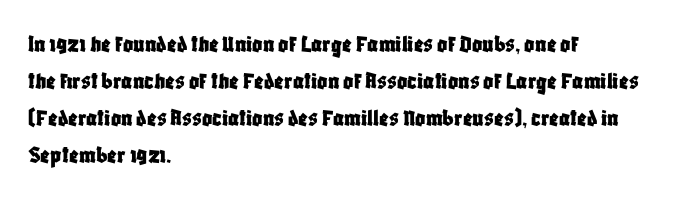
Q: Is the text italic (slanted)? A: No, it is upright.
Q: Is the text underlined? A: No.
Q: How is the paragraph aligned? A: Left-aligned.
Q: Is the spacing between letters normal or unusually wide? A: Normal.
Q: Is the spacing between lines tight, normal or loose? A: Normal.
